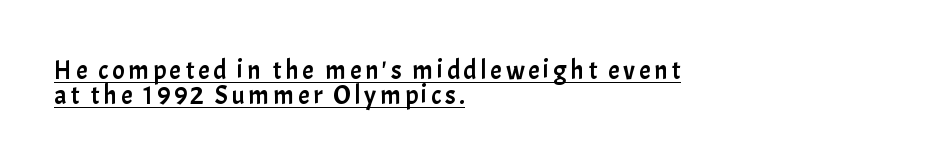
{"italic": "no", "underline": "yes", "align": "left", "line_spacing": "tight", "line_spacing_ratio": 0.98, "glyph_px": 26}
